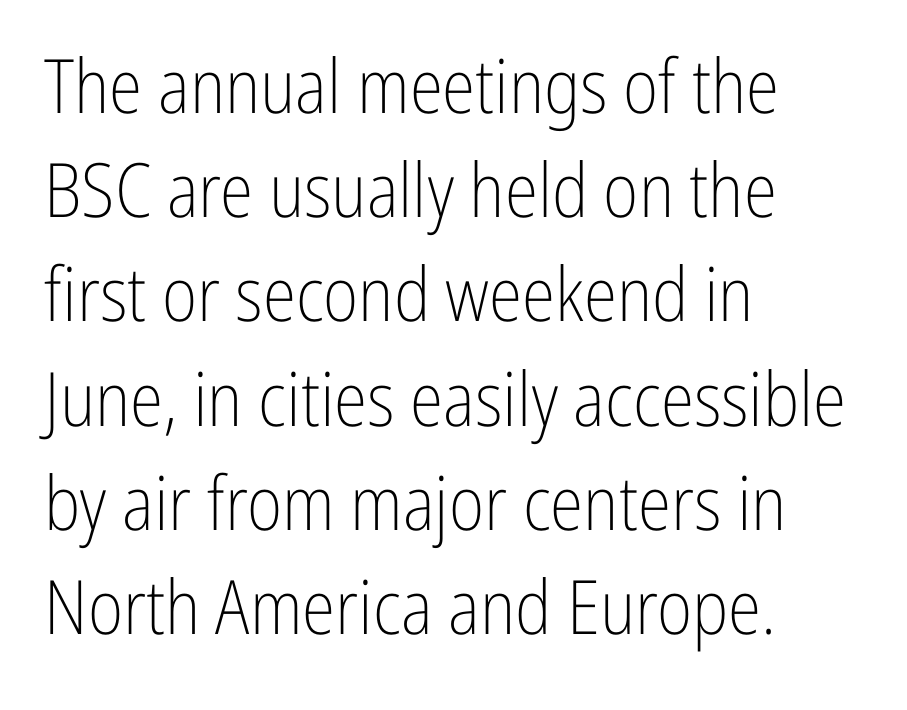
Q: Is the text bold? A: No.
Q: Is the text italic (slanted)? A: No, it is upright.
Q: Is the typeface a serif or a sans-serif typeface? A: Sans-serif.
Q: Is the text underlined? A: No.
Q: How is the paragraph aligned? A: Left-aligned.
Q: Is the spacing between letters normal or unusually wide? A: Normal.
Q: Is the spacing between lines tight, normal or loose? A: Normal.
Q: Width (condensed, normal, or wide)? A: Condensed.
Q: Stroke contrast? A: Low.
Q: x-height? A: Medium.
Q: Monospaced? A: No.
